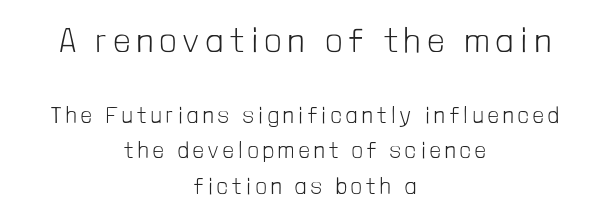
The image shows 35 px light, condensed sans-serif type, upright; set centered, normal line spacing (1.56x), unusually wide letter spacing (+0.21 em), not underlined; the first (top) block is 1.52x larger; low stroke contrast and a medium x-height.
